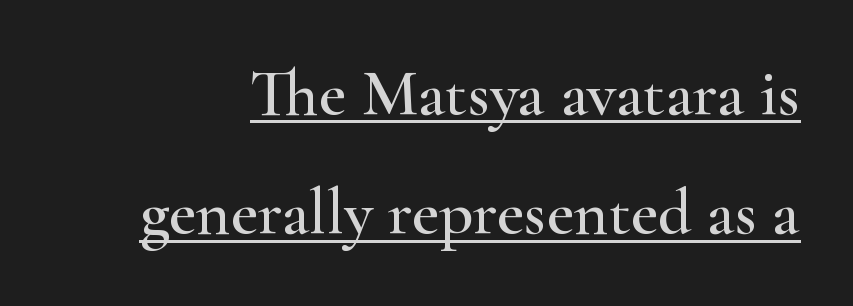
{"serif": "yes", "italic": "no", "width": "wide", "stroke_contrast": "high", "x_height": "small", "monospaced": "no", "underline": "yes", "line_spacing_ratio": 1.81, "letter_spacing": "normal", "letter_spacing_em": 0.0, "glyph_px": 66}
